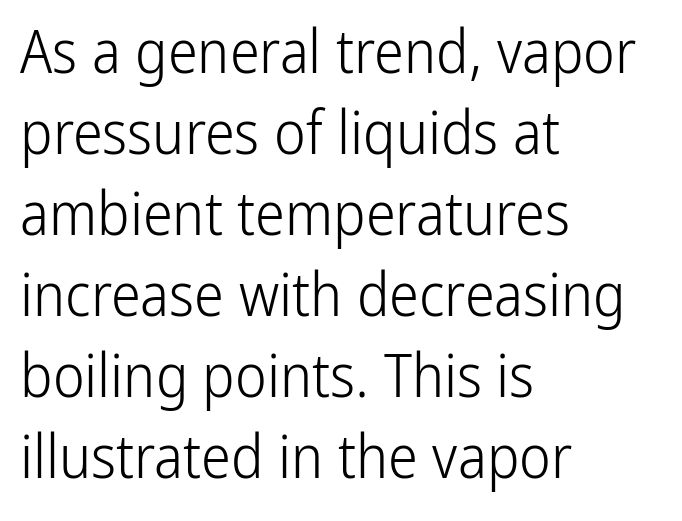
{"serif": "no", "italic": "no", "bold": "no", "weight": "light", "width": "condensed", "stroke_contrast": "low", "x_height": "medium", "monospaced": "no", "underline": "no", "align": "left", "line_spacing": "normal", "line_spacing_ratio": 1.35, "letter_spacing": "normal", "letter_spacing_em": 0.0, "glyph_px": 60}
